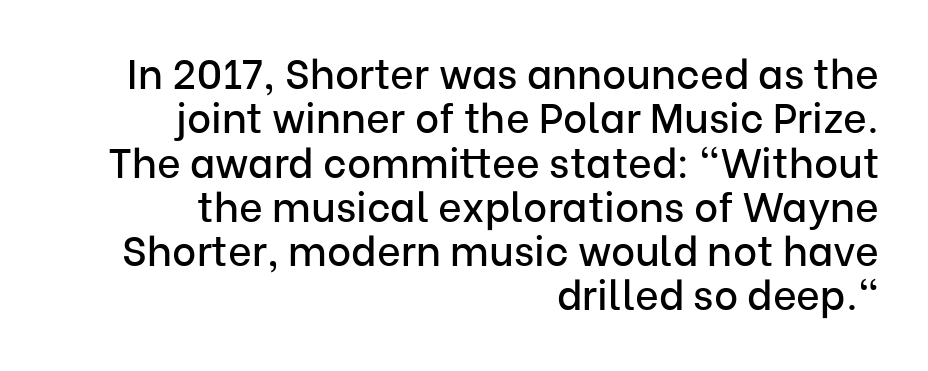
The image shows 41 px sans-serif type, upright; set right-aligned, tight line spacing (1.08x), normal letter spacing, not underlined; low stroke contrast and a medium x-height.
